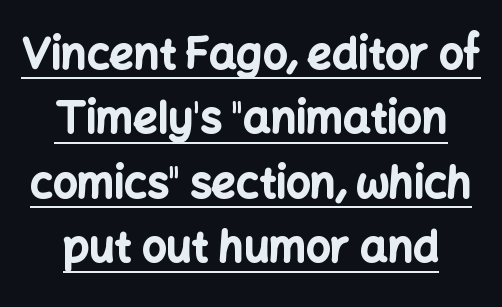
Q: Is the text bold? A: Yes.
Q: Is the text italic (slanted)? A: No, it is upright.
Q: Is the typeface a serif or a sans-serif typeface? A: Sans-serif.
Q: Is the text underlined? A: Yes.
Q: How is the paragraph aligned? A: Centered.
Q: Is the spacing between letters normal or unusually wide? A: Normal.
Q: Is the spacing between lines tight, normal or loose? A: Normal.
Q: Width (condensed, normal, or wide)? A: Normal.
Q: Stroke contrast? A: Low.
Q: x-height? A: Medium.
Q: Monospaced? A: No.
